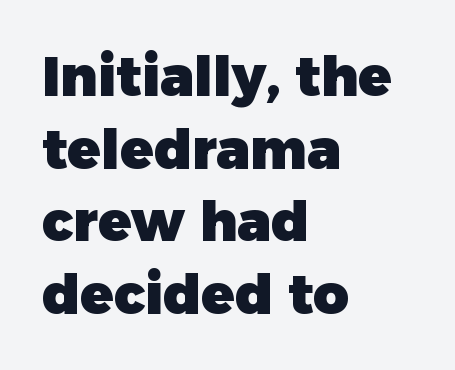
Q: Is the text bold? A: Yes.
Q: Is the text italic (slanted)? A: No, it is upright.
Q: Is the typeface a serif or a sans-serif typeface? A: Sans-serif.
Q: Is the text underlined? A: No.
Q: How is the paragraph aligned? A: Left-aligned.
Q: Is the spacing between letters normal or unusually wide? A: Normal.
Q: Is the spacing between lines tight, normal or loose? A: Normal.
Q: Width (condensed, normal, or wide)? A: Normal.
Q: Stroke contrast? A: Low.
Q: x-height? A: Medium.
Q: Monospaced? A: No.
